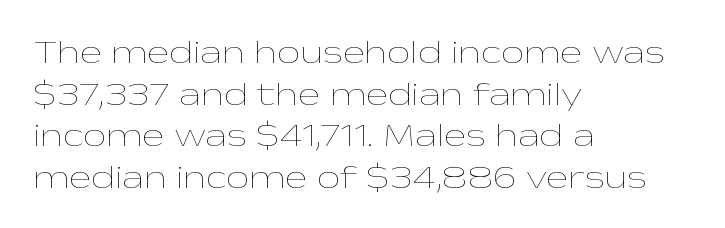
Q: Is the text bold? A: No.
Q: Is the text italic (slanted)? A: No, it is upright.
Q: Is the text underlined? A: No.
Q: How is the paragraph aligned? A: Left-aligned.
Q: Is the spacing between letters normal or unusually wide? A: Normal.
Q: Is the spacing between lines tight, normal or loose? A: Normal.
Q: Width (condensed, normal, or wide)? A: Wide.
Q: Stroke contrast? A: Low.
Q: x-height? A: Medium.
Q: Monospaced? A: No.
